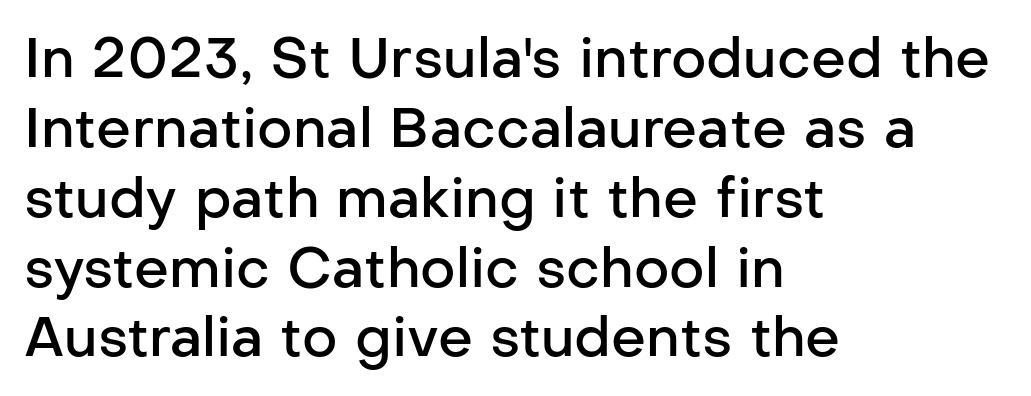
Q: Is the text bold? A: Semi-bold.
Q: Is the text italic (slanted)? A: No, it is upright.
Q: Is the typeface a serif or a sans-serif typeface? A: Sans-serif.
Q: Is the text underlined? A: No.
Q: How is the paragraph aligned? A: Left-aligned.
Q: Is the spacing between letters normal or unusually wide? A: Normal.
Q: Is the spacing between lines tight, normal or loose? A: Normal.
Q: Width (condensed, normal, or wide)? A: Normal.
Q: Stroke contrast? A: Low.
Q: x-height? A: Medium.
Q: Monospaced? A: No.
